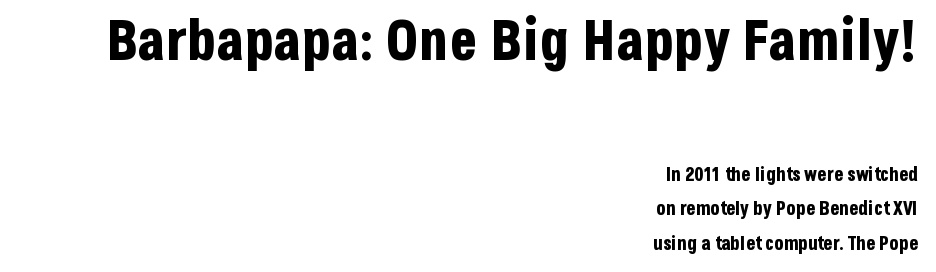
Q: Is the text bold? A: Yes.
Q: Is the text italic (slanted)? A: No, it is upright.
Q: Is the typeface a serif or a sans-serif typeface? A: Sans-serif.
Q: Is the text underlined? A: No.
Q: How is the paragraph aligned? A: Right-aligned.
Q: Is the spacing between letters normal or unusually wide? A: Normal.
Q: Which block of text is set in a larger size, the first (top) or the second (bottom)? A: The first (top) one.
Q: Width (condensed, normal, or wide)? A: Condensed.
Q: Stroke contrast? A: Low.
Q: x-height? A: Large.
Q: Monospaced? A: No.
